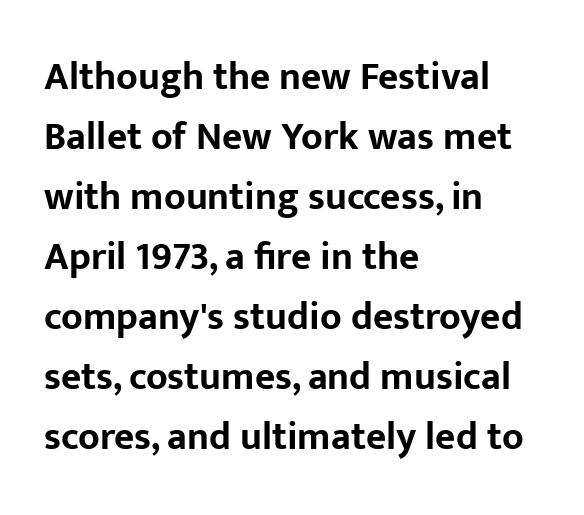
Look at the tracking — it's just the regular setting, nothing added. Classification — sans serif. The space between consecutive lines is moderate. Decoration check: the copy has no underline. Heft: maximum for text — a bold. The typesetter chose a ragged-right arrangement here.
